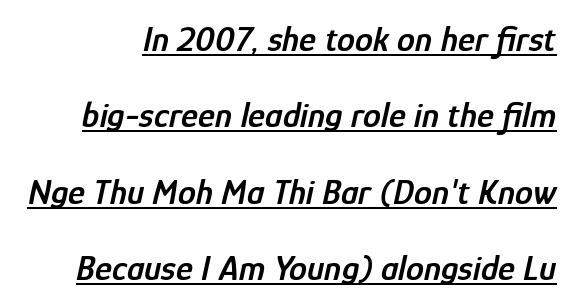
Q: Is the text bold? A: Semi-bold.
Q: Is the text italic (slanted)? A: Yes, it leans right by about 12 degrees.
Q: Is the text underlined? A: Yes.
Q: Is the spacing between letters normal or unusually wide? A: Normal.
Q: Is the spacing between lines tight, normal or loose? A: Loose.
Q: Width (condensed, normal, or wide)? A: Condensed.
Q: Stroke contrast? A: Low.
Q: x-height? A: Medium.
Q: Monospaced? A: No.
